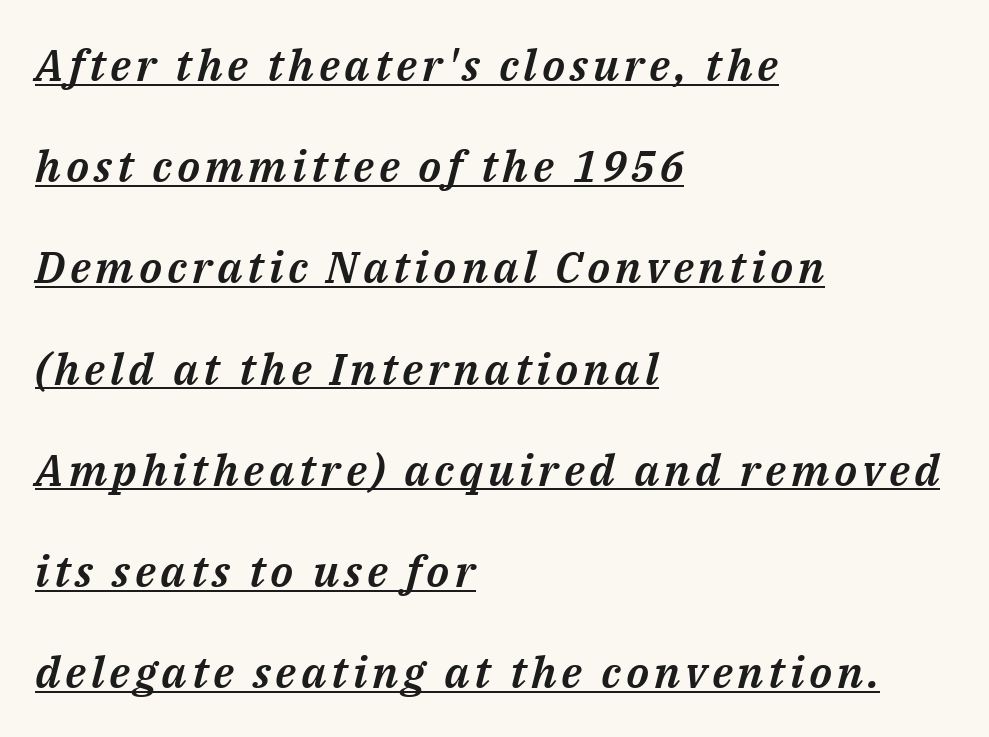
{"italic": "yes", "lean": "right", "slant_degrees": 14, "width": "normal", "stroke_contrast": "medium", "x_height": "medium", "monospaced": "no", "underline": "yes", "align": "left", "line_spacing": "loose", "line_spacing_ratio": 2.3, "glyph_px": 44}
